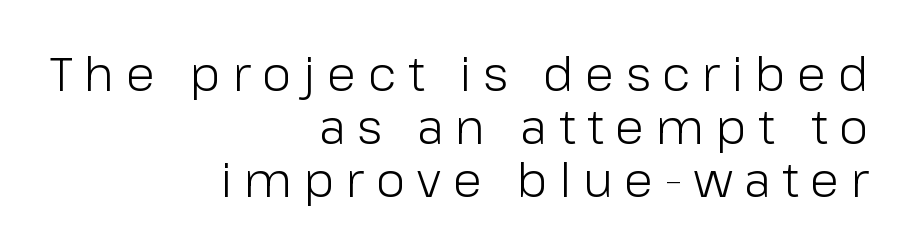
Does the leading feel generous? Not at all — it's pinched. The text block is weighted toward the right margin, trailing off unevenly leftward. In terms of letterform style, serifs are entirely absent. These lines are rendered in a variable-pitch font. No italicization has been applied; the sample stays upright. Each stroke keeps to a modest, everyday thickness or less.
